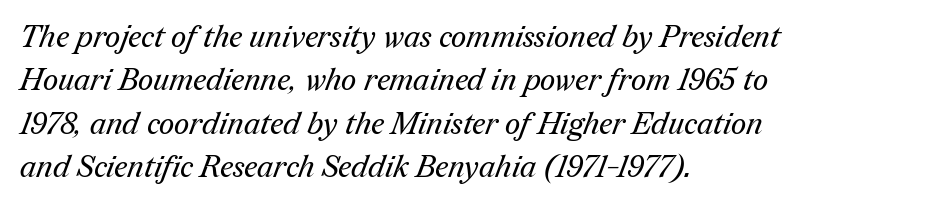
Q: Is the text bold? A: No.
Q: Is the typeface a serif or a sans-serif typeface? A: Serif.
Q: Is the text underlined? A: No.
Q: How is the paragraph aligned? A: Left-aligned.
Q: Is the spacing between letters normal or unusually wide? A: Normal.
Q: Is the spacing between lines tight, normal or loose? A: Normal.
Q: Width (condensed, normal, or wide)? A: Normal.
Q: Stroke contrast? A: Medium.
Q: x-height? A: Medium.
Q: Monospaced? A: No.
